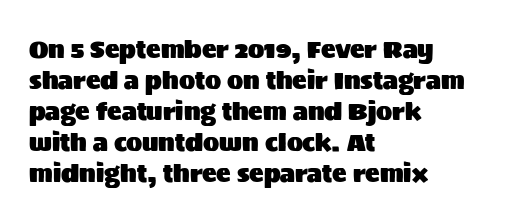
The image shows 24 px text type, upright; set left-aligned, normal line spacing (1.29x), normal letter spacing, not underlined.
